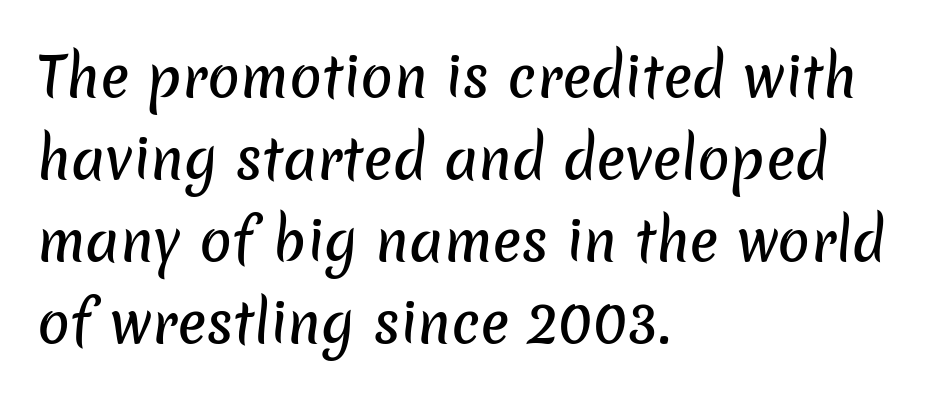
The image shows 54 px sans-serif type; set left-aligned, normal line spacing (1.52x), normal letter spacing, not underlined; low stroke contrast and a medium x-height.
